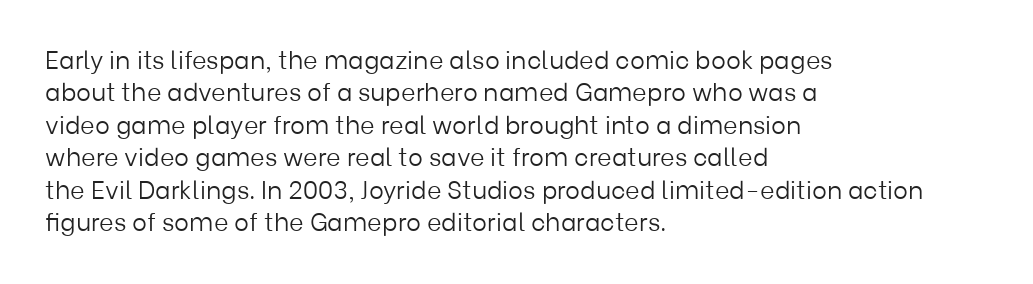
The image shows 25 px text type, upright; set left-aligned, normal line spacing (1.3x), normal letter spacing, not underlined.
